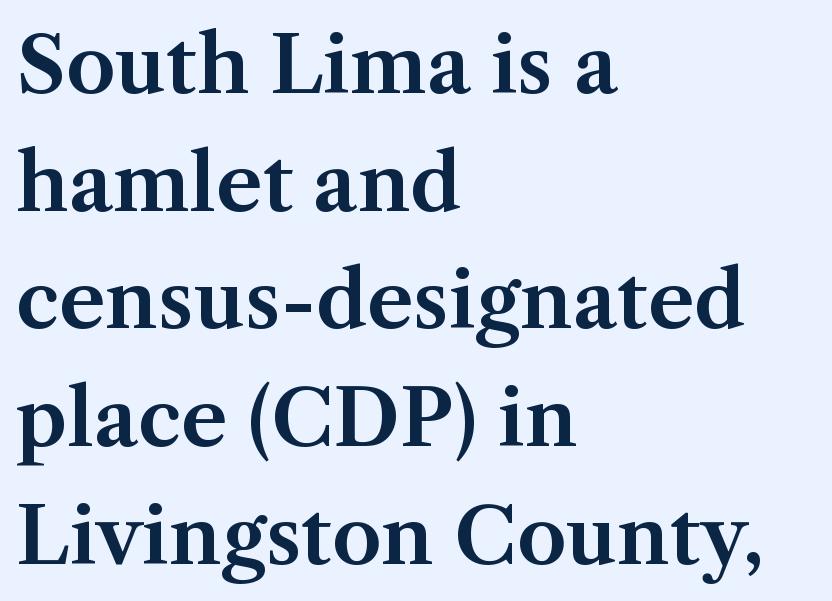
Q: Is the text italic (slanted)? A: No, it is upright.
Q: Is the typeface a serif or a sans-serif typeface? A: Serif.
Q: Is the text underlined? A: No.
Q: How is the paragraph aligned? A: Left-aligned.
Q: Is the spacing between letters normal or unusually wide? A: Normal.
Q: Is the spacing between lines tight, normal or loose? A: Normal.
Q: Width (condensed, normal, or wide)? A: Normal.
Q: Stroke contrast? A: Medium.
Q: x-height? A: Medium.
Q: Monospaced? A: No.
